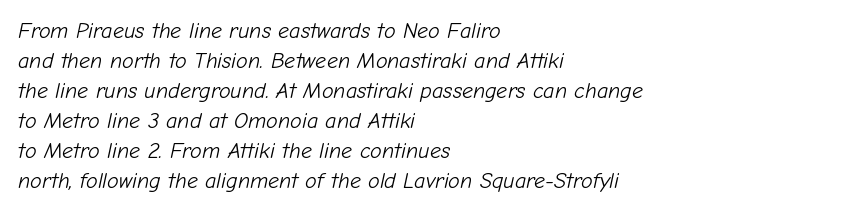
{"italic": "yes", "lean": "right", "slant_degrees": 12, "bold": "no", "underline": "no", "align": "left", "line_spacing": "normal", "line_spacing_ratio": 1.36, "letter_spacing": "normal", "letter_spacing_em": 0.0, "glyph_px": 22}
